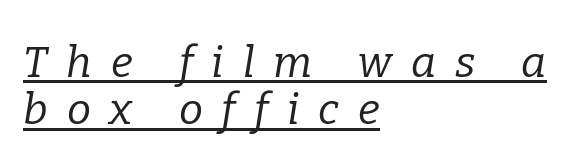
Is this a fixed-width face? No — the glyphs have proportional, varying widths. Is the type slanted? Yes — the strokes lean at a clear angle. If you drew a ruler down the left edge, every line would touch it. How would I describe the line gaps? Narrow and economical. The rendering inserts visible extra space after every character.
